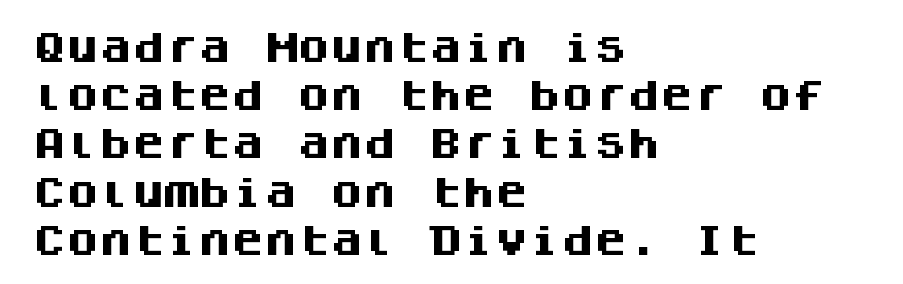
Q: Is the text bold? A: Yes.
Q: Is the text italic (slanted)? A: No, it is upright.
Q: Is the typeface a serif or a sans-serif typeface? A: Sans-serif.
Q: Is the text underlined? A: No.
Q: How is the paragraph aligned? A: Left-aligned.
Q: Is the spacing between letters normal or unusually wide? A: Normal.
Q: Is the spacing between lines tight, normal or loose? A: Normal.
Q: Width (condensed, normal, or wide)? A: Normal.
Q: Stroke contrast? A: Medium.
Q: x-height? A: Large.
Q: Monospaced? A: Yes.
